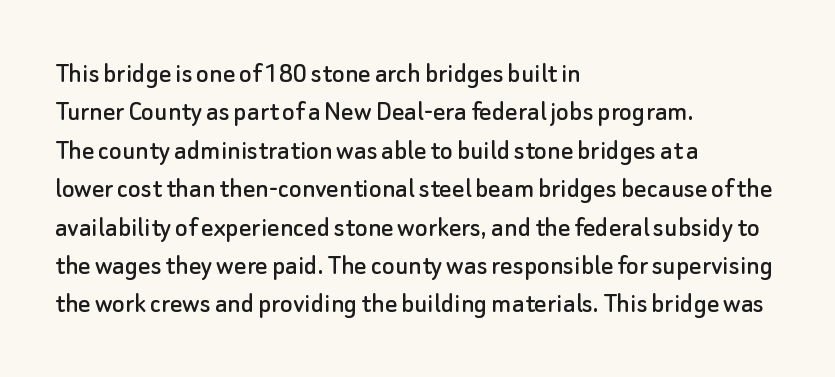
The image shows 30 px sans-serif type, upright; set left-aligned, normal line spacing (1.28x), normal letter spacing, not underlined; low stroke contrast and a small x-height.
